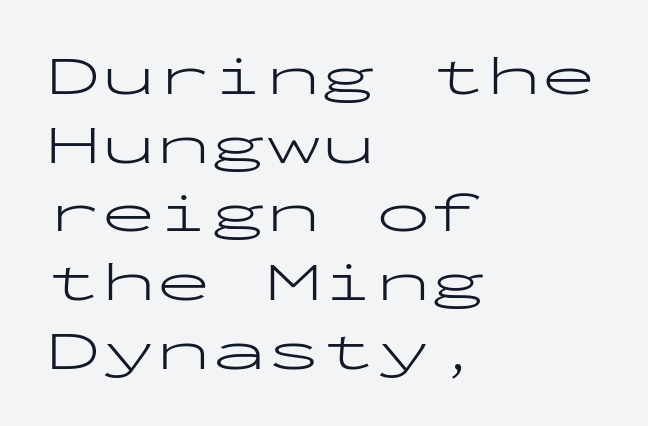
Nothing unusual about the tracking: characters are spaced as the font intends. In terms of posture, this sample is upright. The lines sit at an ordinary, default distance from one another. On a weight scale, this lands at 450 or below.
